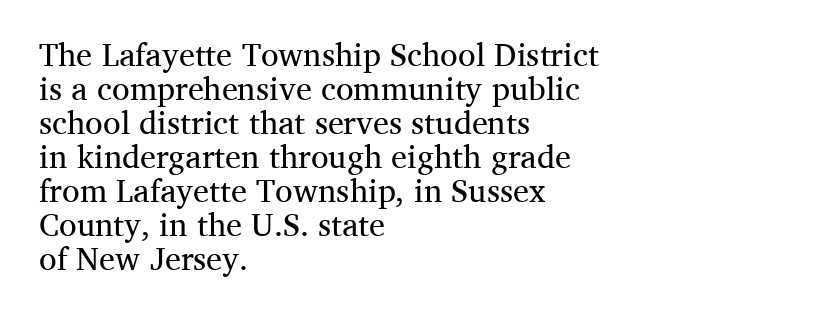
The face used here is seriffed, in the tradition of book romans. The lines are quadded left. Is the letter spacing exaggerated? No — it looks like the ordinary default. The cut favours lightness, reaching ordinary text weight at its darkest. What's the leading like? Squeezed, with rows nearly overlapping.
